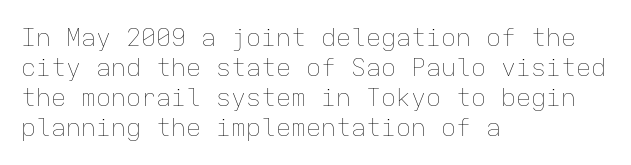
{"italic": "no", "bold": "no", "underline": "no", "align": "left", "line_spacing_ratio": 1.2, "letter_spacing": "normal", "letter_spacing_em": 0.0, "glyph_px": 25}
